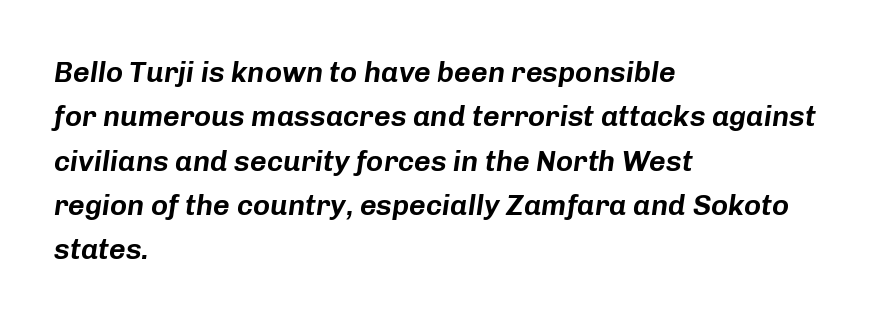
{"italic": "yes", "lean": "right", "slant_degrees": 8, "width": "normal", "stroke_contrast": "low", "x_height": "medium", "monospaced": "no", "underline": "no", "align": "left", "line_spacing": "normal", "line_spacing_ratio": 1.53, "letter_spacing": "normal", "letter_spacing_em": 0.0, "glyph_px": 29}
